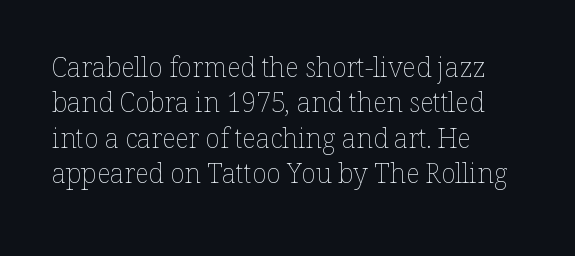
Line beginnings align vertically; line endings do not. The typography opts for an upright posture over an oblique one. Baseline-to-baseline distance is the conventional proportion of letter height. The characters are drawn with everyday or finer stroke widths. Here the glyphs are tracked normally, forming tight word shapes.
